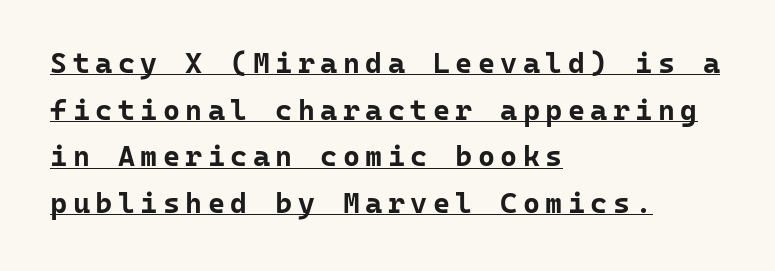
The image shows 29 px bold sans-serif type, upright, monospaced; set left-aligned, normal line spacing (1.61x), underlined; low stroke contrast and a medium x-height.
